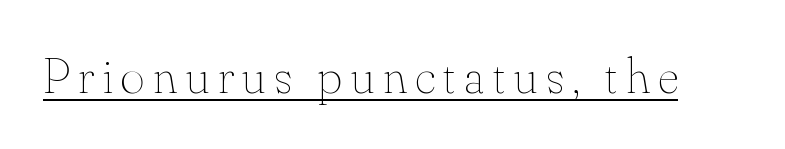
{"italic": "no", "bold": "no", "weight": "thin", "width": "normal", "stroke_contrast": "medium", "x_height": "small", "monospaced": "no", "underline": "yes", "glyph_px": 51}
